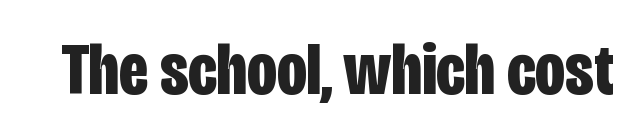
The image shows 74 px bold, condensed sans-serif type, upright; set normal letter spacing, not underlined; low stroke contrast and a large x-height.
